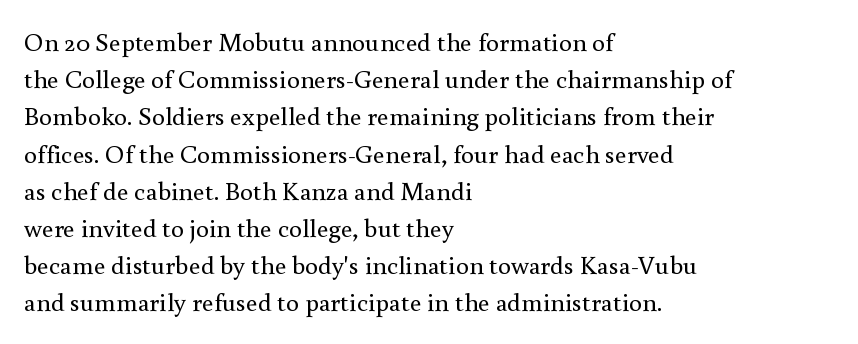
The rendering anchors every line to the left-hand side. A clean baseline with only descenders dipping below it. No chunkiness to these letters — they're not bold. Leading matches the norm, producing a regular column. Ascenders rise straight up at ninety degrees. Nobody touched the tracking dial on this one.
